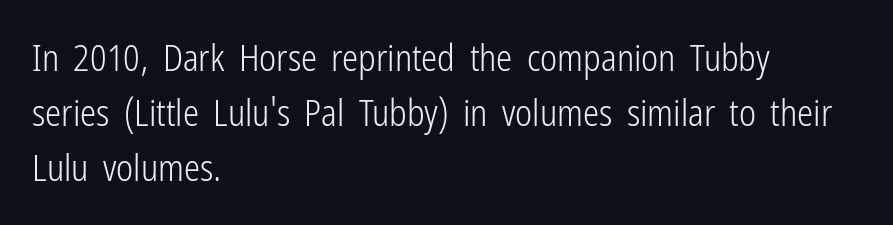
Q: Is the text bold? A: No.
Q: Is the text italic (slanted)? A: No, it is upright.
Q: Is the typeface a serif or a sans-serif typeface? A: Sans-serif.
Q: Is the text underlined? A: No.
Q: How is the paragraph aligned? A: Left-aligned.
Q: Is the spacing between letters normal or unusually wide? A: Normal.
Q: Is the spacing between lines tight, normal or loose? A: Normal.
Q: Width (condensed, normal, or wide)? A: Condensed.
Q: Stroke contrast? A: Low.
Q: x-height? A: Medium.
Q: Monospaced? A: No.
